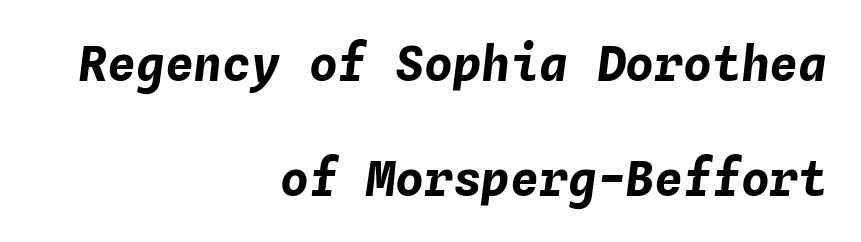
These lines carry a lot of weight — the face is fully bold. Short note: letters normally spaced. The passage shown is typed in a monospace face where columns stay perfectly aligned. The glyphs are unaccompanied by any horizontal stroke below them.
